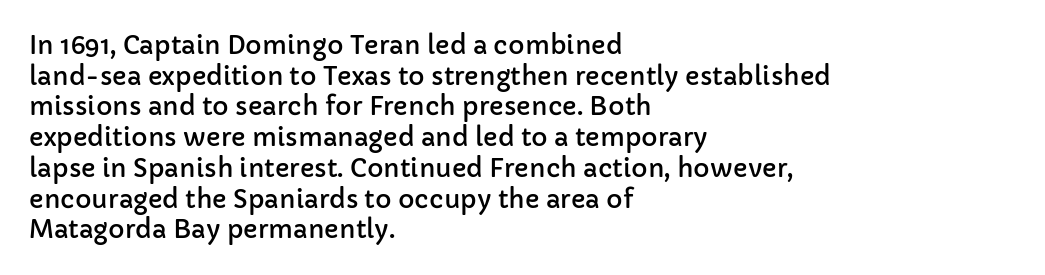
Q: Is the text italic (slanted)? A: No, it is upright.
Q: Is the text underlined? A: No.
Q: How is the paragraph aligned? A: Left-aligned.
Q: Is the spacing between letters normal or unusually wide? A: Normal.
